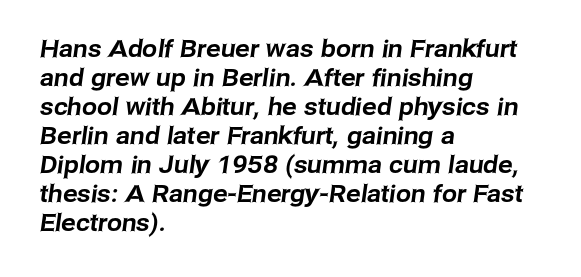
The image shows 24 px text type; set left-aligned, line spacing 1.21x, normal letter spacing, not underlined.
